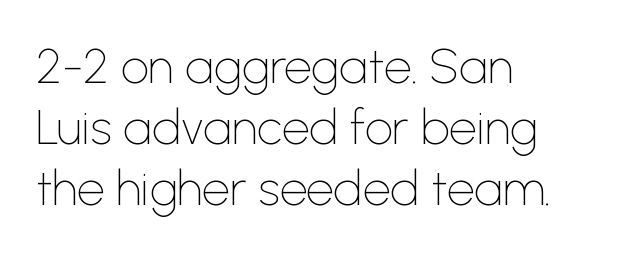
{"serif": "no", "italic": "no", "bold": "no", "weight": "thin", "width": "normal", "stroke_contrast": "low", "x_height": "medium", "monospaced": "no", "underline": "no", "align": "left", "line_spacing_ratio": 1.24, "letter_spacing": "normal", "letter_spacing_em": 0.0, "glyph_px": 49}
